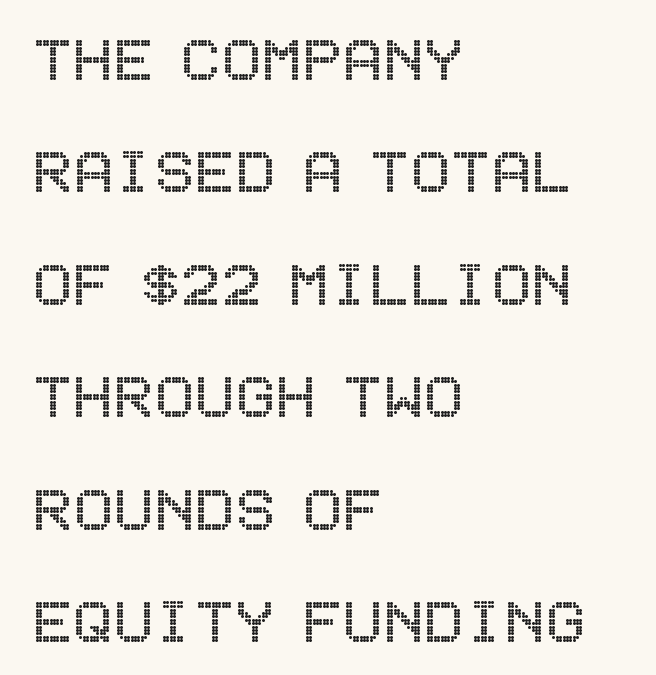
Q: Is the text italic (slanted)? A: No, it is upright.
Q: Is the text underlined? A: No.
Q: How is the paragraph aligned? A: Left-aligned.
Q: Is the spacing between letters normal or unusually wide? A: Normal.
Q: Is the spacing between lines tight, normal or loose? A: Normal.
Q: Width (condensed, normal, or wide)? A: Condensed.
Q: x-height? A: Large.
